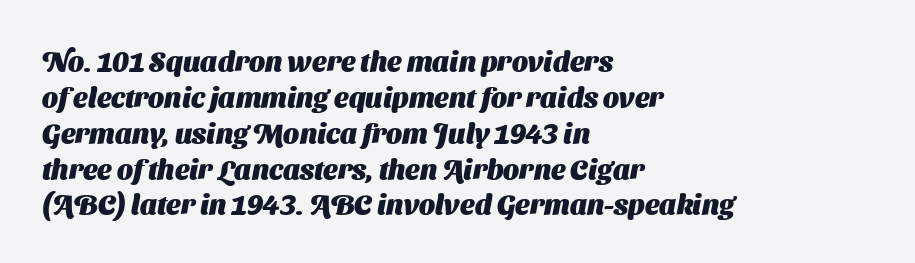
{"serif": "no", "bold": "yes", "weight": "heavy", "width": "normal", "stroke_contrast": "medium", "x_height": "medium", "monospaced": "no", "underline": "no", "align": "left", "line_spacing": "normal", "line_spacing_ratio": 1.28, "letter_spacing": "normal", "letter_spacing_em": 0.0, "glyph_px": 28}
